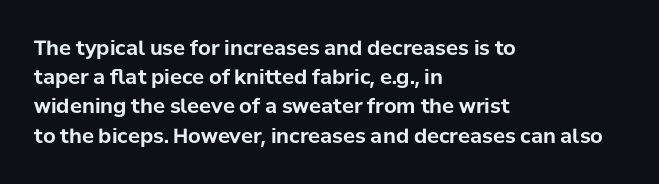
The image shows 20 px bold type, upright; set left-aligned, normal line spacing (1.46x), normal letter spacing, not underlined.
